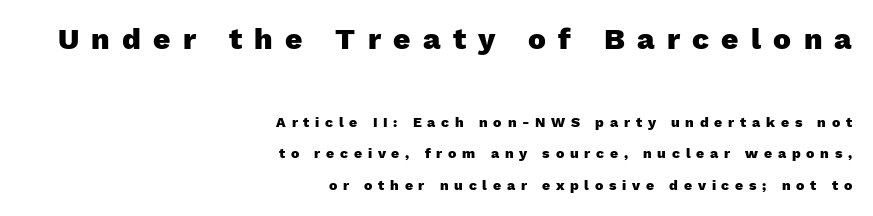
These two chunks differ in scale, with the top chunk taking the larger measure. A typesetter would mark this as roman, not italic. Regarding leading, the lines here are spaced well apart. This rendering widens character spacing well past its baseline value. The rendering shows plain stroke endings on the letterforms — a sans-serif design.
